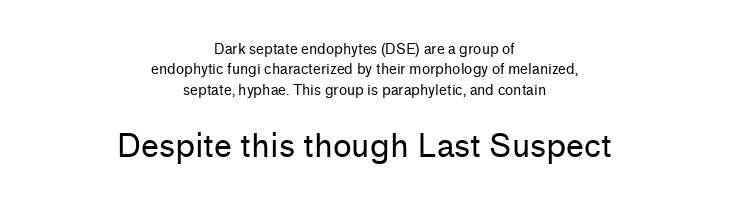
Q: Is the text bold? A: No.
Q: Is the text italic (slanted)? A: No, it is upright.
Q: Is the typeface a serif or a sans-serif typeface? A: Sans-serif.
Q: Is the text underlined? A: No.
Q: How is the paragraph aligned? A: Centered.
Q: Is the spacing between letters normal or unusually wide? A: Normal.
Q: Is the spacing between lines tight, normal or loose? A: Normal.
Q: Which block of text is set in a larger size, the first (top) or the second (bottom)? A: The second (bottom) one.
Q: Width (condensed, normal, or wide)? A: Normal.
Q: Stroke contrast? A: Low.
Q: x-height? A: Medium.
Q: Monospaced? A: No.
